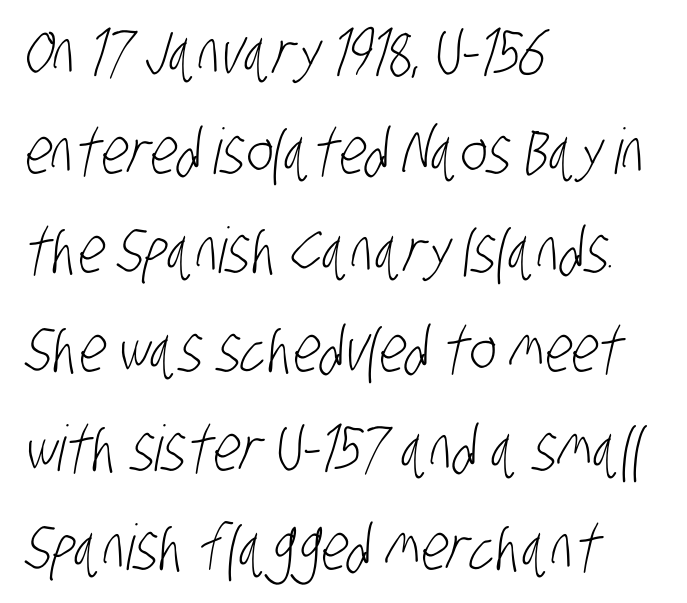
The image shows 63 px light, condensed sans-serif type; set left-aligned, normal line spacing (1.57x), normal letter spacing, not underlined; low stroke contrast and a large x-height.
